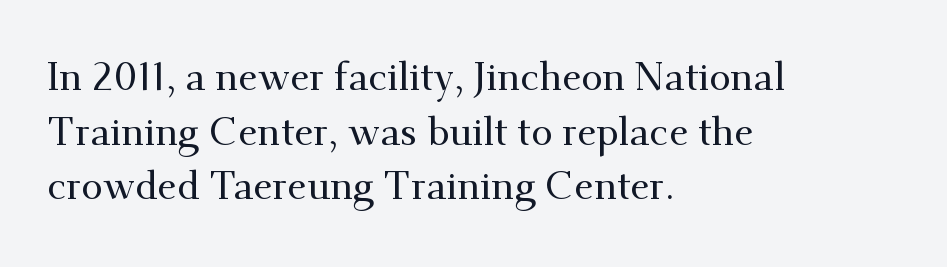
The image shows 39 px serif type, upright; set left-aligned, normal line spacing (1.4x), normal letter spacing, not underlined; medium stroke contrast and a small x-height.
